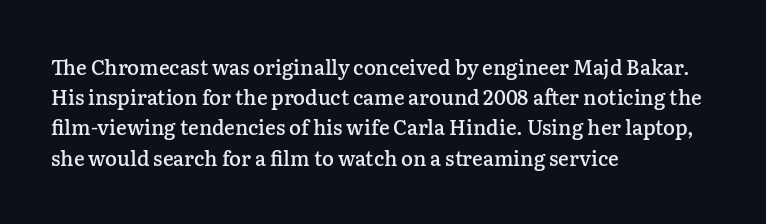
Plain, unruled lines of type. Tracking here is standard; glyphs follow each other at the usual distance. Is the type bold? Partly — it's a semibold, heavier than regular but not fully bold. This sample uses an upright cut, with every glyph sitting square on the baseline. The line-height multiplier appears to be the usual default.
